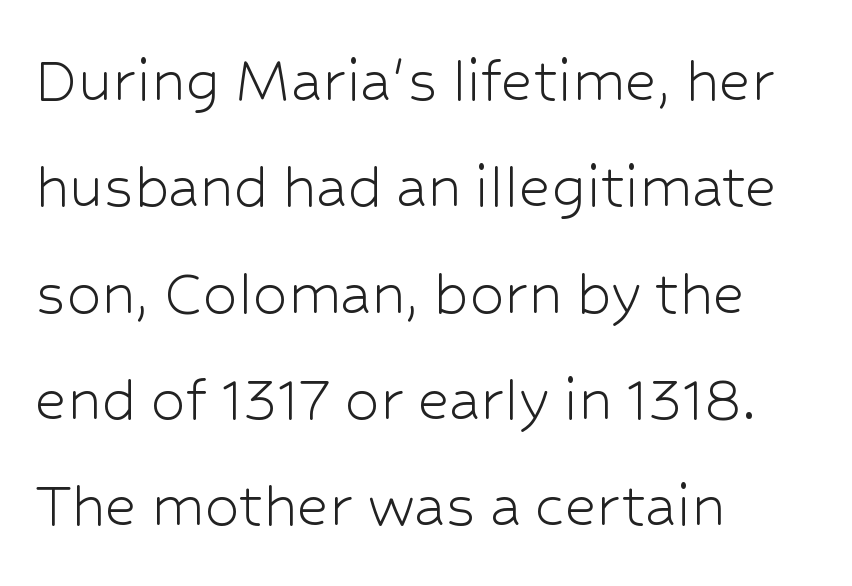
The image shows 69 px light sans-serif type, upright; set left-aligned, normal line spacing (1.54x), normal letter spacing, not underlined; low stroke contrast and a medium x-height.
